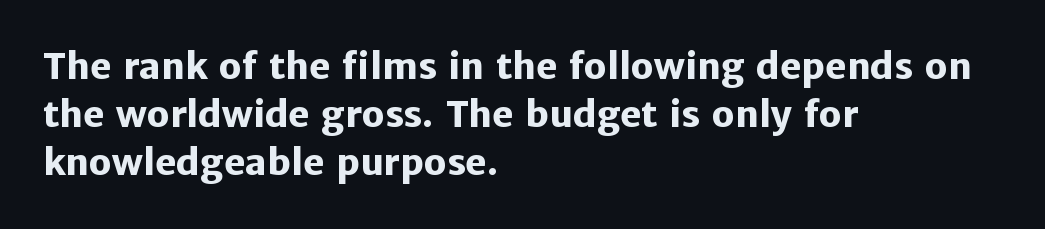
Q: Is the text bold? A: Yes.
Q: Is the text italic (slanted)? A: No, it is upright.
Q: Is the typeface a serif or a sans-serif typeface? A: Sans-serif.
Q: Is the text underlined? A: No.
Q: How is the paragraph aligned? A: Left-aligned.
Q: Is the spacing between letters normal or unusually wide? A: Normal.
Q: Is the spacing between lines tight, normal or loose? A: Normal.
Q: Width (condensed, normal, or wide)? A: Normal.
Q: Stroke contrast? A: Low.
Q: x-height? A: Medium.
Q: Monospaced? A: No.
